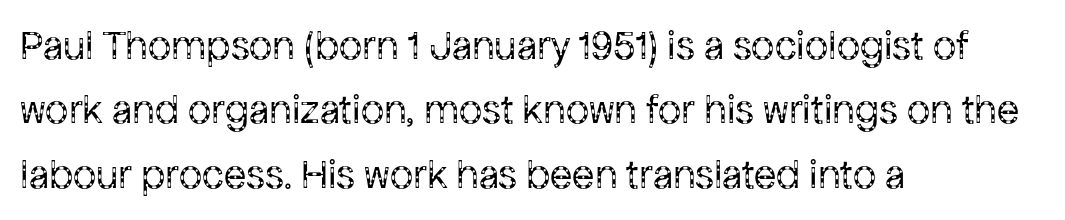
{"serif": "no", "italic": "no", "bold": "no", "weight": "regular", "width": "normal", "stroke_contrast": "low", "x_height": "medium", "monospaced": "no", "underline": "no", "align": "left", "line_spacing": "normal", "line_spacing_ratio": 1.57, "letter_spacing": "normal", "letter_spacing_em": 0.0, "glyph_px": 41}
